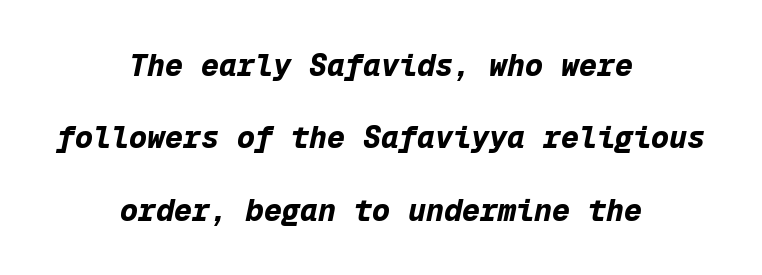
Q: Is the text bold? A: Yes.
Q: Is the text italic (slanted)? A: Yes, it leans right by about 12 degrees.
Q: Is the text underlined? A: No.
Q: How is the paragraph aligned? A: Centered.
Q: Is the spacing between letters normal or unusually wide? A: Normal.
Q: Is the spacing between lines tight, normal or loose? A: Loose.
Q: Width (condensed, normal, or wide)? A: Normal.
Q: Stroke contrast? A: Low.
Q: x-height? A: Medium.
Q: Monospaced? A: Yes.
